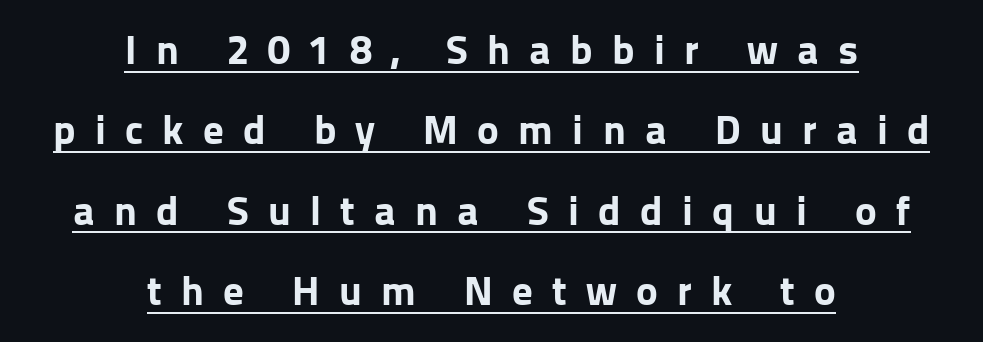
The letters advance in unequal steps, a hallmark of proportional type. The rendering shows plain stroke endings on the letterforms — a sans-serif design. Underline: present. Unlike italic type, these characters show no tilt at all. Display-style spreading of the glyphs; the letterfit is very open. The rendering positions every line midway between the sides.
